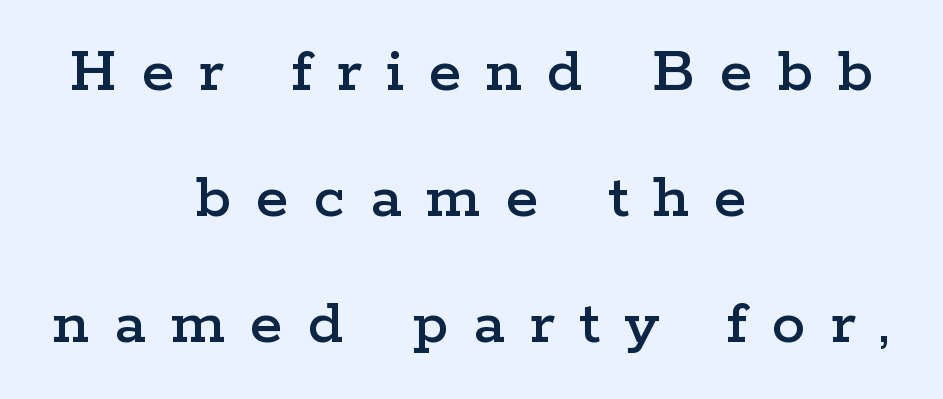
Q: Is the text italic (slanted)? A: No, it is upright.
Q: Is the typeface a serif or a sans-serif typeface? A: Serif.
Q: Is the text underlined? A: No.
Q: How is the paragraph aligned? A: Centered.
Q: Is the spacing between letters normal or unusually wide? A: Unusually wide.
Q: Width (condensed, normal, or wide)? A: Wide.
Q: Stroke contrast? A: Low.
Q: x-height? A: Medium.
Q: Monospaced? A: No.
